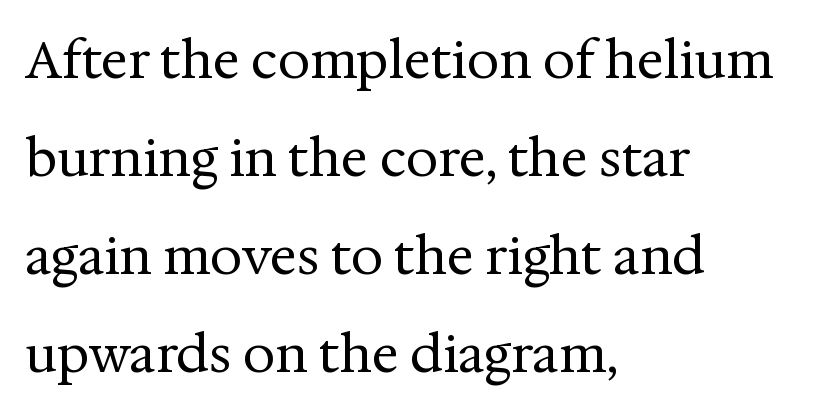
The image shows 51 px regular-weight serif type, upright; set left-aligned, loose line spacing (1.92x), normal letter spacing, not underlined; medium stroke contrast and a medium x-height.
